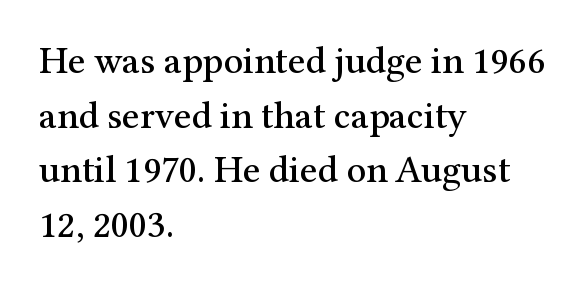
Q: Is the text italic (slanted)? A: No, it is upright.
Q: Is the typeface a serif or a sans-serif typeface? A: Serif.
Q: Is the text underlined? A: No.
Q: How is the paragraph aligned? A: Left-aligned.
Q: Is the spacing between letters normal or unusually wide? A: Normal.
Q: Is the spacing between lines tight, normal or loose? A: Normal.
Q: Width (condensed, normal, or wide)? A: Normal.
Q: Stroke contrast? A: Medium.
Q: x-height? A: Medium.
Q: Monospaced? A: No.
